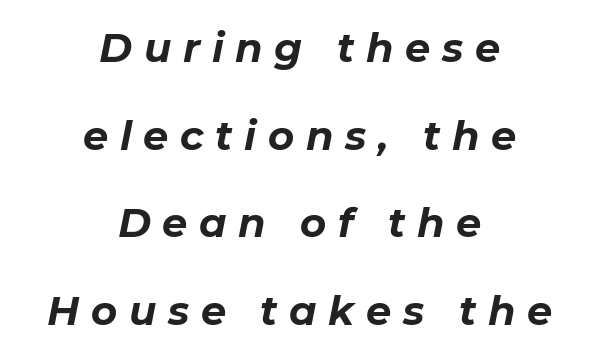
The image shows 40 px bold type, italic (leaning right); set centered, loose line spacing (2.19x), unusually wide letter spacing (+0.29 em), not underlined; low stroke contrast and a medium x-height.
